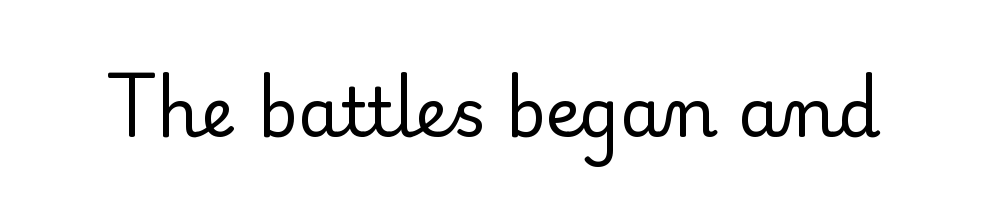
{"serif": "yes", "italic": "no", "bold": "no", "weight": "regular", "width": "normal", "stroke_contrast": "low", "x_height": "small", "monospaced": "no", "underline": "no", "letter_spacing": "normal", "letter_spacing_em": 0.0, "glyph_px": 68}
